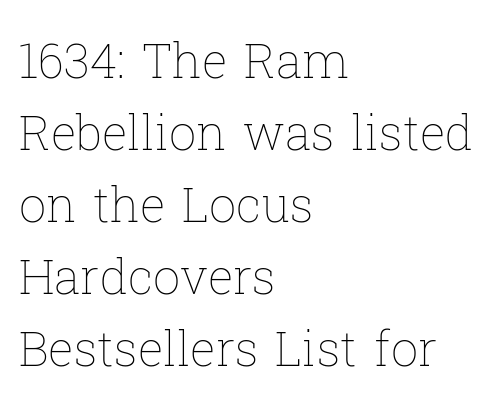
Q: Is the text bold? A: No.
Q: Is the text italic (slanted)? A: No, it is upright.
Q: Is the text underlined? A: No.
Q: How is the paragraph aligned? A: Left-aligned.
Q: Is the spacing between letters normal or unusually wide? A: Normal.
Q: Is the spacing between lines tight, normal or loose? A: Normal.
Q: Width (condensed, normal, or wide)? A: Normal.
Q: Stroke contrast? A: Low.
Q: x-height? A: Medium.
Q: Monospaced? A: No.
